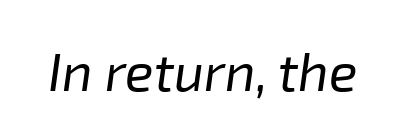
The image shows 53 px regular-weight type, italic (leaning right); set normal letter spacing, not underlined; low stroke contrast and a medium x-height.
